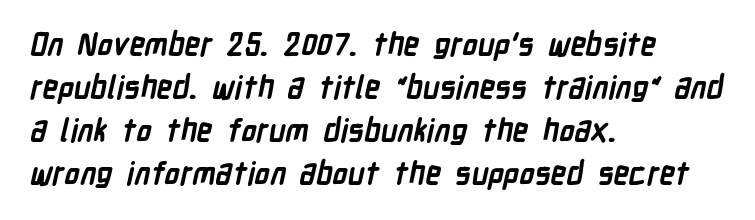
The image shows 31 px semibold, condensed sans-serif type; set left-aligned, normal line spacing (1.39x), normal letter spacing, not underlined; low stroke contrast and a medium x-height.
